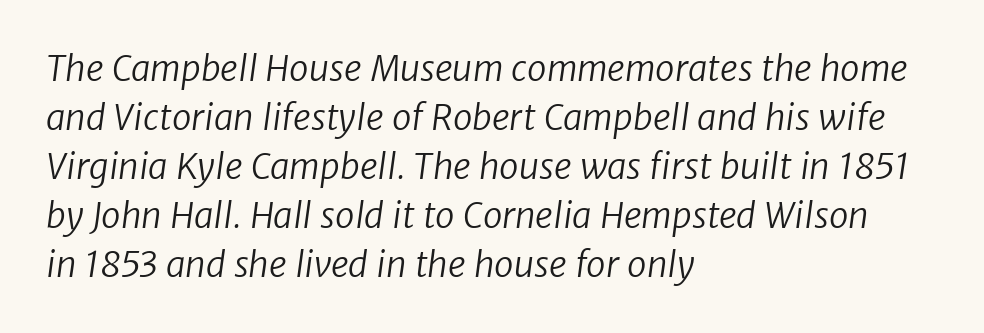
{"serif": "no", "bold": "no", "weight": "regular", "width": "normal", "stroke_contrast": "low", "x_height": "medium", "monospaced": "no", "underline": "no", "align": "left", "line_spacing": "normal", "line_spacing_ratio": 1.4, "letter_spacing": "normal", "letter_spacing_em": 0.0, "glyph_px": 35}
